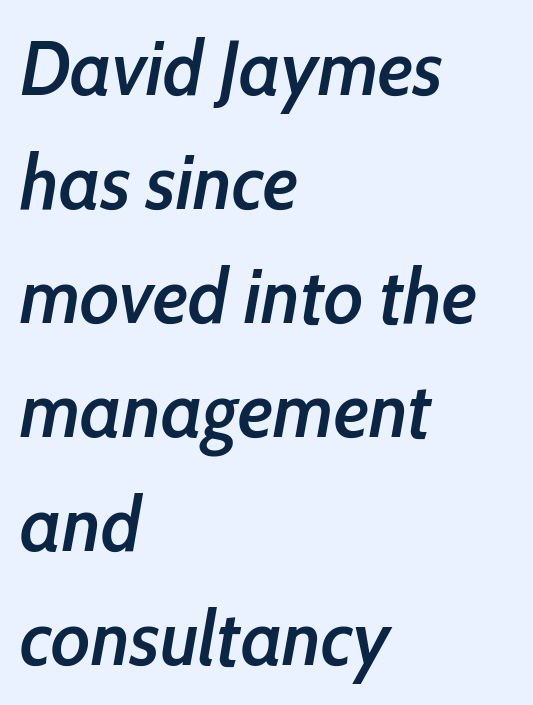
The image shows 77 px semibold, condensed type, italic (leaning right); set left-aligned, normal line spacing (1.48x), normal letter spacing, not underlined; low stroke contrast and a medium x-height.
